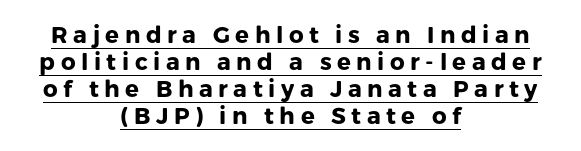
The rendering uses a bold face; every stroke is thick and dark. The rendering positions every line midway between the sides. Like a heading marked for emphasis, these lines bear an underscore. No italicization has been applied; the sample stays upright.
